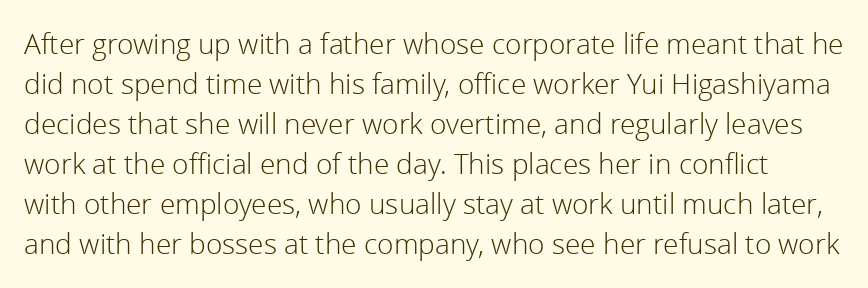
The image shows 28 px light sans-serif type, upright; set normal line spacing (1.43x), normal letter spacing, not underlined; a medium x-height.
